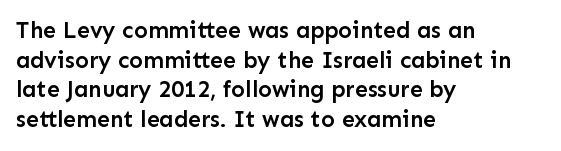
Stroke thickness is moderately raised; the sample reads as semibold. Vertical strokes here are truly vertical. The area under the type is left untouched. Summary of vertical rhythm: regular, with standard interline spacing.
